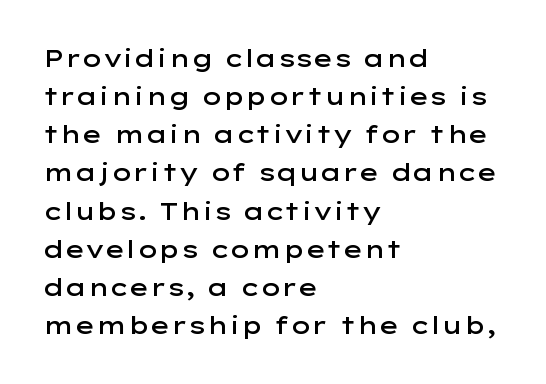
When letters stand straight like this, we call the style roman or upright. Look at the stroke-to-counter ratio: somewhat heavy, a semibold. Any mark beneath the type? The region is blank. The passage shown stacks its lines at a standard gap. No extra tracking has been applied to these lines.
